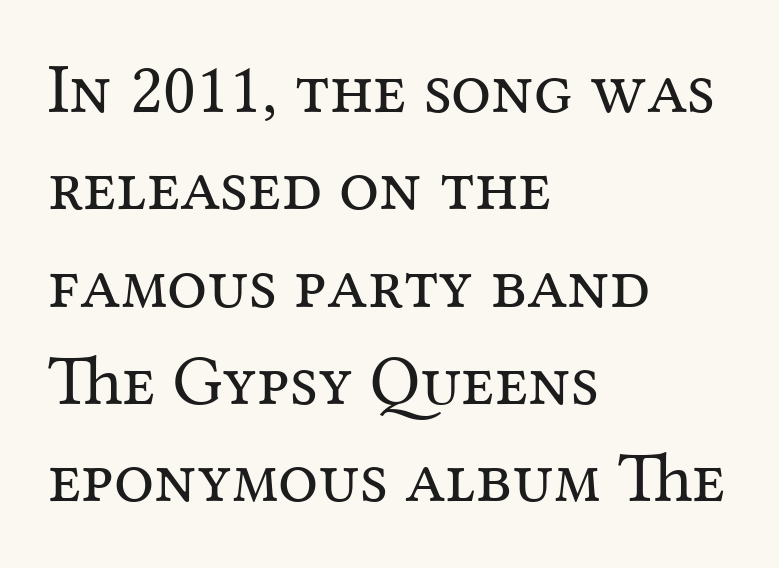
The image shows 71 px regular-weight serif type, upright; set left-aligned, normal line spacing (1.37x), normal letter spacing, not underlined; medium stroke contrast and a medium x-height.
